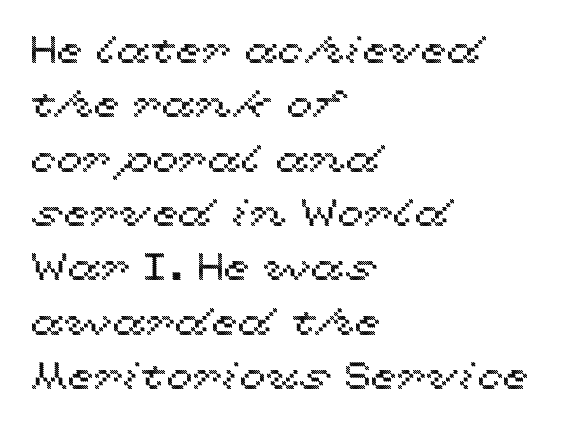
The image shows 38 px wide type; set left-aligned, normal line spacing (1.43x), normal letter spacing, not underlined; a medium x-height.
